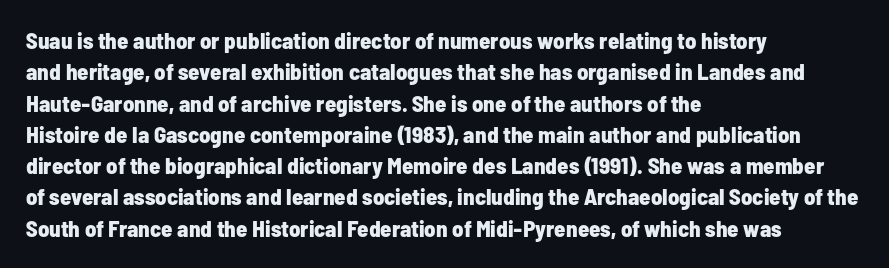
Q: Is the text bold? A: Yes.
Q: Is the text italic (slanted)? A: No, it is upright.
Q: Is the text underlined? A: No.
Q: How is the paragraph aligned? A: Left-aligned.
Q: Is the spacing between letters normal or unusually wide? A: Normal.
Q: Is the spacing between lines tight, normal or loose? A: Normal.
